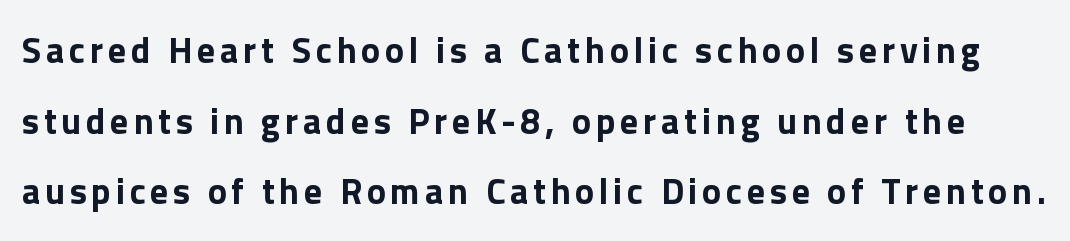
{"serif": "no", "italic": "no", "bold": "yes", "weight": "bold", "width": "normal", "stroke_contrast": "low", "x_height": "medium", "monospaced": "no", "underline": "no", "line_spacing": "loose", "line_spacing_ratio": 1.96, "glyph_px": 36}
